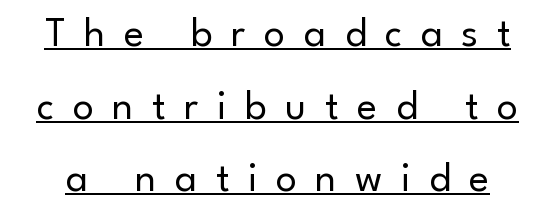
Q: Is the text bold? A: No.
Q: Is the text italic (slanted)? A: No, it is upright.
Q: Is the typeface a serif or a sans-serif typeface? A: Sans-serif.
Q: Is the text underlined? A: Yes.
Q: Is the spacing between letters normal or unusually wide? A: Unusually wide.
Q: Width (condensed, normal, or wide)? A: Normal.
Q: Stroke contrast? A: Low.
Q: x-height? A: Small.
Q: Monospaced? A: No.
